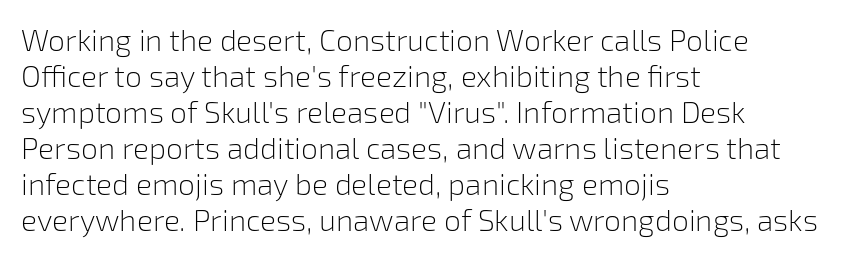
Q: Is the text bold? A: No.
Q: Is the text italic (slanted)? A: No, it is upright.
Q: Is the typeface a serif or a sans-serif typeface? A: Sans-serif.
Q: Is the text underlined? A: No.
Q: How is the paragraph aligned? A: Left-aligned.
Q: Is the spacing between letters normal or unusually wide? A: Normal.
Q: Width (condensed, normal, or wide)? A: Normal.
Q: Stroke contrast? A: Low.
Q: x-height? A: Medium.
Q: Monospaced? A: No.
